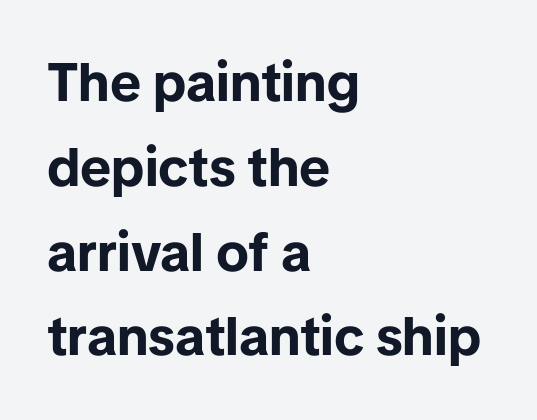
The image shows 54 px bold sans-serif type, upright; set left-aligned, normal line spacing (1.57x), normal letter spacing, not underlined; low stroke contrast and a medium x-height.
